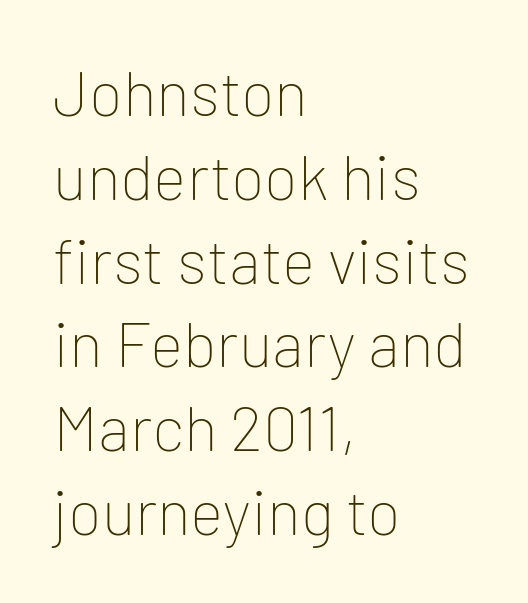
No extra ink here — the face is not bold. In terms of letterform style, serifs are entirely absent. Ascenders rise straight up at ninety degrees. Any mark beneath the type? The region is blank. The leading is moderate, giving the passage an even texture. Horizontally, the lines are justified to the leading edge only.
